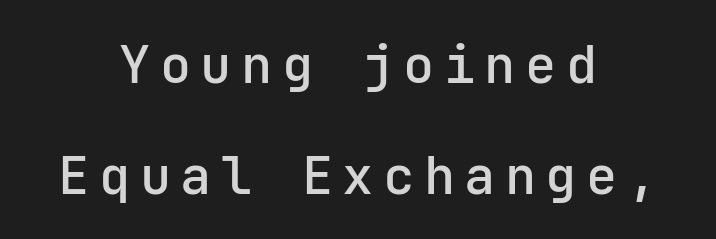
Every character sits straight up, as roman type does. This is sans-serif lettering, the kind often seen on screens and signage. Students, observe: this is what heavily led, spacious text looks like. Caption: multi-line text, centered on the measure. You could count columns in this text — the font is strictly monospaced. Lines of text with bare space underneath.
